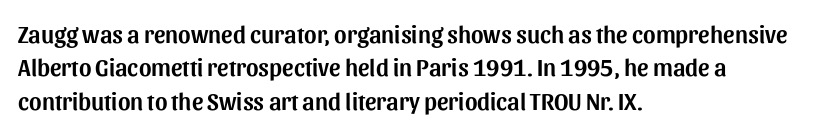
The image shows 24 px text type, upright; set left-aligned, normal line spacing (1.39x), normal letter spacing, not underlined.
